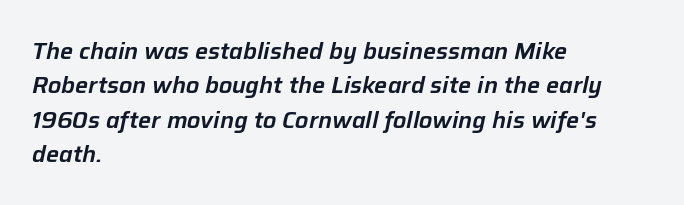
Compared with ordinary roman type, these characters are visibly tilted. A student would call this left alignment; a typographer would say flush left, rag right. Look at the tracking — it's just the regular setting, nothing added. Clear beneath every line of the passage. These lines sit exactly where default settings would place them.
